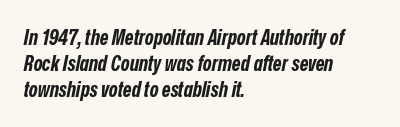
Q: Is the text bold? A: Yes.
Q: Is the text italic (slanted)? A: Yes, it leans right by about 12 degrees.
Q: Is the text underlined? A: No.
Q: How is the paragraph aligned? A: Left-aligned.
Q: Is the spacing between letters normal or unusually wide? A: Normal.
Q: Is the spacing between lines tight, normal or loose? A: Normal.
